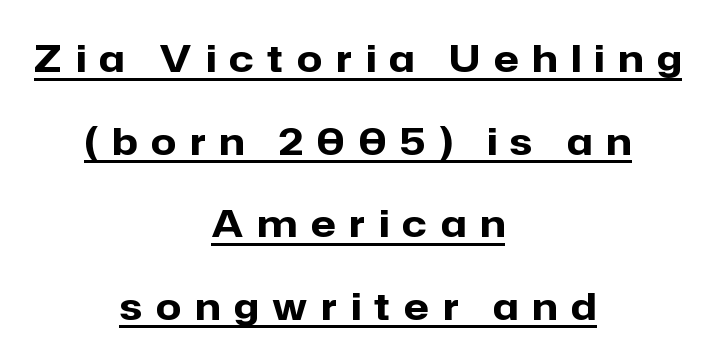
Q: Is the text bold? A: Yes.
Q: Is the text italic (slanted)? A: No, it is upright.
Q: Is the typeface a serif or a sans-serif typeface? A: Sans-serif.
Q: Is the text underlined? A: Yes.
Q: How is the paragraph aligned? A: Centered.
Q: Is the spacing between letters normal or unusually wide? A: Unusually wide.
Q: Is the spacing between lines tight, normal or loose? A: Loose.
Q: Width (condensed, normal, or wide)? A: Normal.
Q: Stroke contrast? A: Low.
Q: x-height? A: Medium.
Q: Monospaced? A: No.
